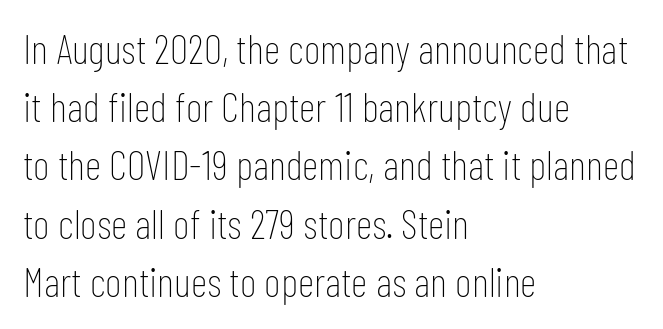
Unlike italic type, these characters show no tilt at all. Think of a printed novel: that variable character pitch is what you see here. The line texture is even and compact thanks to regular tracking. Every row of glyphs begins at an identical x-position on the left. Honestly, the row spacing looks completely unremarkable.
